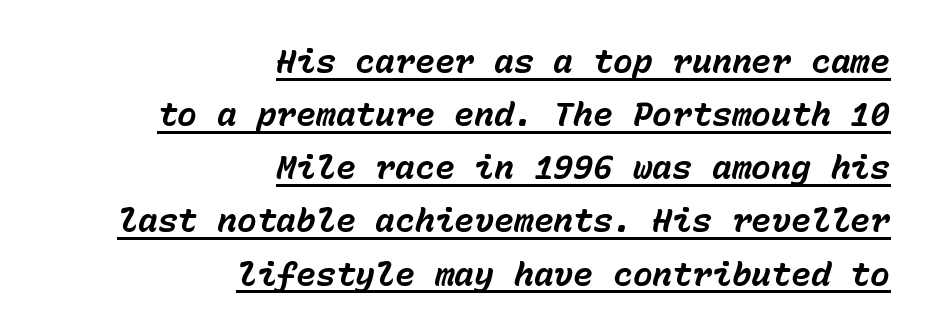
{"italic": "yes", "lean": "right", "slant_degrees": 15, "bold": "yes", "weight": "bold", "width": "normal", "stroke_contrast": "low", "x_height": "medium", "monospaced": "yes", "underline": "yes", "align": "right", "line_spacing": "normal", "line_spacing_ratio": 1.61, "letter_spacing": "normal", "letter_spacing_em": 0.0, "glyph_px": 33}
